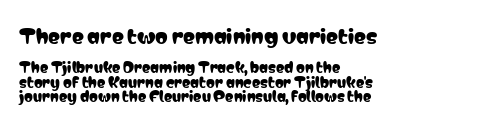
Q: Is the text italic (slanted)? A: No, it is upright.
Q: Is the text underlined? A: No.
Q: How is the paragraph aligned? A: Left-aligned.
Q: Is the spacing between letters normal or unusually wide? A: Normal.
Q: Is the spacing between lines tight, normal or loose? A: Tight.
Q: Which block of text is set in a larger size, the first (top) or the second (bottom)? A: The first (top) one.
